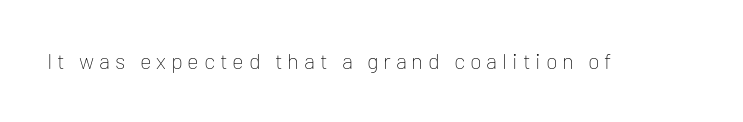
The image shows 22 px text type, upright; set unusually wide letter spacing (+0.22 em), not underlined.
